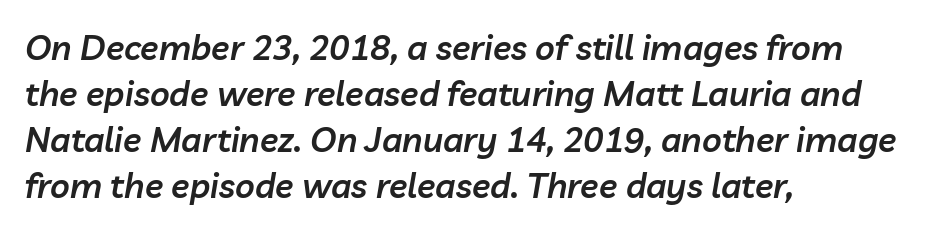
Q: Is the text bold? A: Semi-bold.
Q: Is the text italic (slanted)? A: Yes, it leans right by about 10 degrees.
Q: Is the text underlined? A: No.
Q: How is the paragraph aligned? A: Left-aligned.
Q: Is the spacing between letters normal or unusually wide? A: Normal.
Q: Is the spacing between lines tight, normal or loose? A: Normal.
Q: Width (condensed, normal, or wide)? A: Normal.
Q: Stroke contrast? A: Low.
Q: x-height? A: Medium.
Q: Monospaced? A: No.
